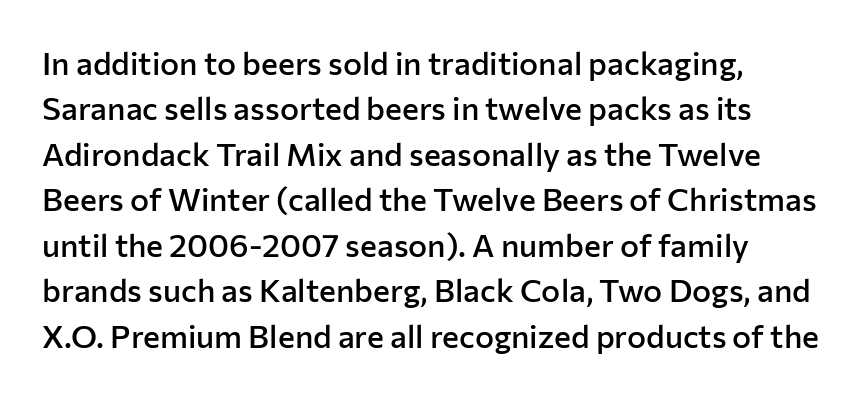
{"serif": "no", "italic": "no", "bold": "semi", "weight": "semibold", "width": "normal", "stroke_contrast": "low", "x_height": "medium", "monospaced": "no", "underline": "no", "line_spacing": "normal", "line_spacing_ratio": 1.42, "letter_spacing": "normal", "letter_spacing_em": 0.0, "glyph_px": 32}
